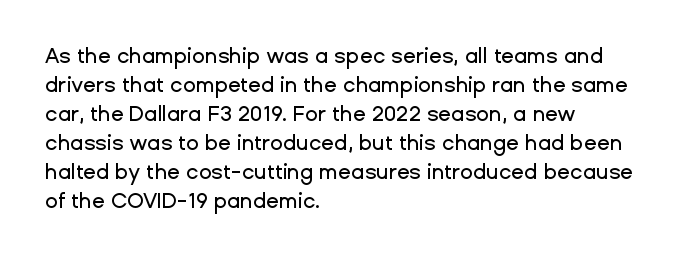
Q: Is the text italic (slanted)? A: No, it is upright.
Q: Is the text underlined? A: No.
Q: How is the paragraph aligned? A: Left-aligned.
Q: Is the spacing between letters normal or unusually wide? A: Normal.
Q: Is the spacing between lines tight, normal or loose? A: Normal.
